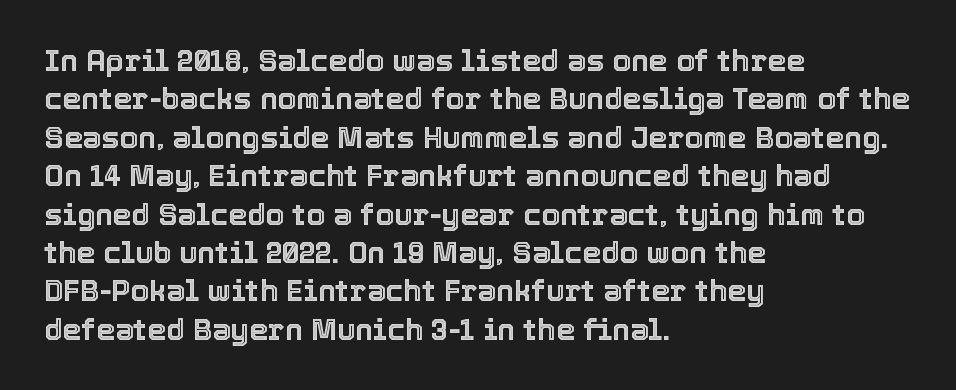
The image shows 30 px text type, upright; set left-aligned, normal line spacing (1.28x), normal letter spacing, not underlined; a medium x-height.
